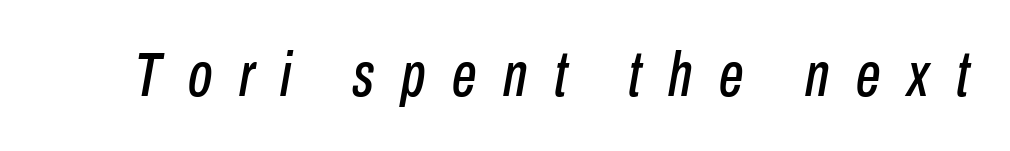
A typesetter would call this proportional, since set widths differ per character. Designer's note — italics engaged. The tracking reads as deliberately expanded to a designer's eye. The glyphs are unaccompanied by any horizontal stroke below them.
